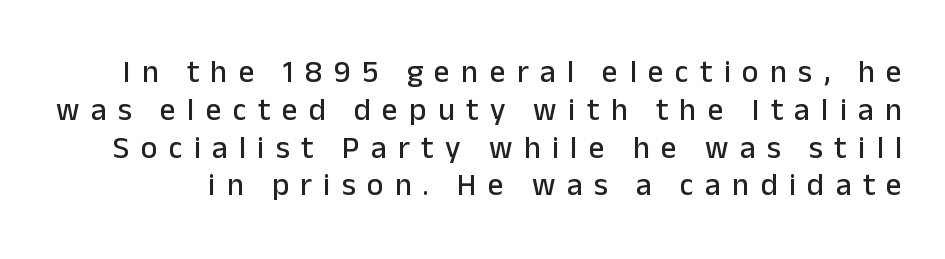
Upright lettering throughout. In terms of letterform style, serifs are entirely absent. Character widths vary here, with narrow letters taking less room than wide ones. The words here are not underlined. Substantial extra tracking has been applied to these lines.
